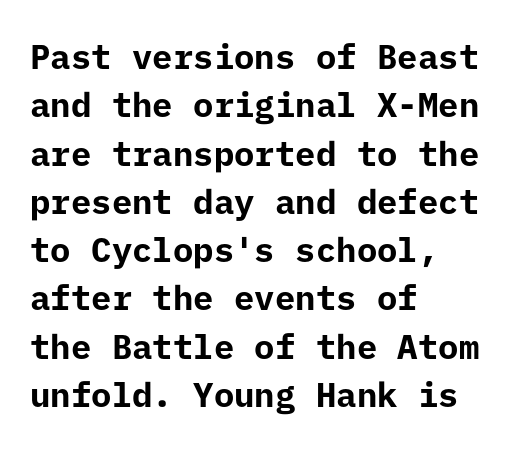
Q: Is the text bold? A: Yes.
Q: Is the text italic (slanted)? A: No, it is upright.
Q: Is the typeface a serif or a sans-serif typeface? A: Sans-serif.
Q: Is the text underlined? A: No.
Q: How is the paragraph aligned? A: Left-aligned.
Q: Is the spacing between letters normal or unusually wide? A: Normal.
Q: Is the spacing between lines tight, normal or loose? A: Normal.
Q: Width (condensed, normal, or wide)? A: Normal.
Q: Stroke contrast? A: Low.
Q: x-height? A: Medium.
